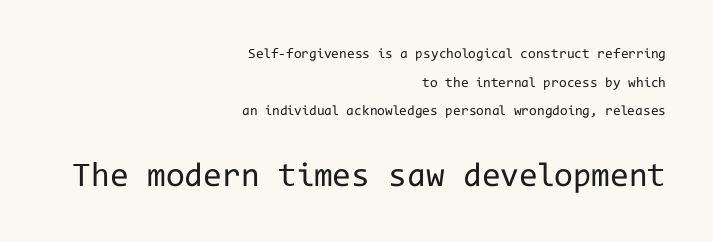
Q: Is the text bold? A: No.
Q: Is the text italic (slanted)? A: No, it is upright.
Q: Is the typeface a serif or a sans-serif typeface? A: Sans-serif.
Q: Is the text underlined? A: No.
Q: How is the paragraph aligned? A: Right-aligned.
Q: Is the spacing between letters normal or unusually wide? A: Normal.
Q: Is the spacing between lines tight, normal or loose? A: Loose.
Q: Which block of text is set in a larger size, the first (top) or the second (bottom)? A: The second (bottom) one.
Q: Width (condensed, normal, or wide)? A: Normal.
Q: Stroke contrast? A: Low.
Q: x-height? A: Medium.
Q: Monospaced? A: Yes.
